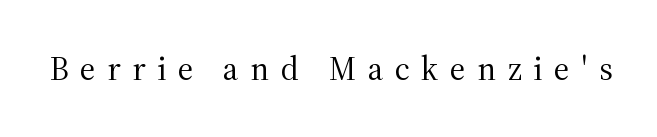
The type is letterspaced generously, with wide tracking. The characters display serif detailing at their extremities. No heavy texture on the line: the type isn't bold. Lines of text with bare space underneath.
